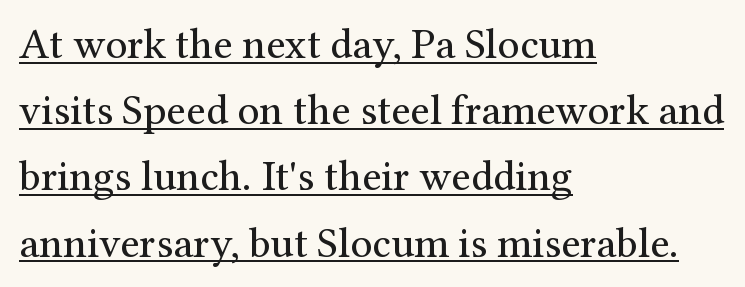
Q: Is the text bold? A: No.
Q: Is the text italic (slanted)? A: No, it is upright.
Q: Is the typeface a serif or a sans-serif typeface? A: Serif.
Q: Is the text underlined? A: Yes.
Q: How is the paragraph aligned? A: Left-aligned.
Q: Is the spacing between letters normal or unusually wide? A: Normal.
Q: Is the spacing between lines tight, normal or loose? A: Normal.
Q: Width (condensed, normal, or wide)? A: Normal.
Q: Stroke contrast? A: Medium.
Q: x-height? A: Medium.
Q: Monospaced? A: No.
